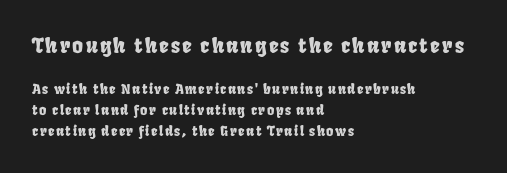
The image shows 21 px text type; set left-aligned, normal line spacing (1.5x), not underlined; the first (top) block is 1.5x larger.
